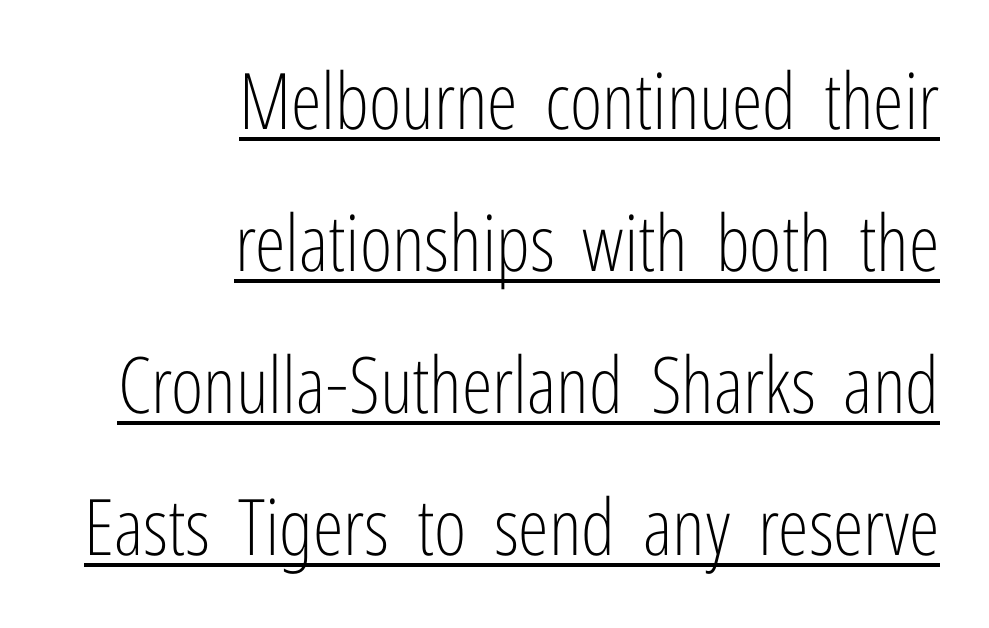
Character widths vary here, with narrow letters taking less room than wide ones. Stems here are at most as thick as an everyday book face. The line texture is even and compact thanks to regular tracking. Every row of glyphs terminates at an identical x-position on the right. A continuous stroke trails under the words, as in a hyperlink. The designer went with a sans here, leaving each stem footless.
